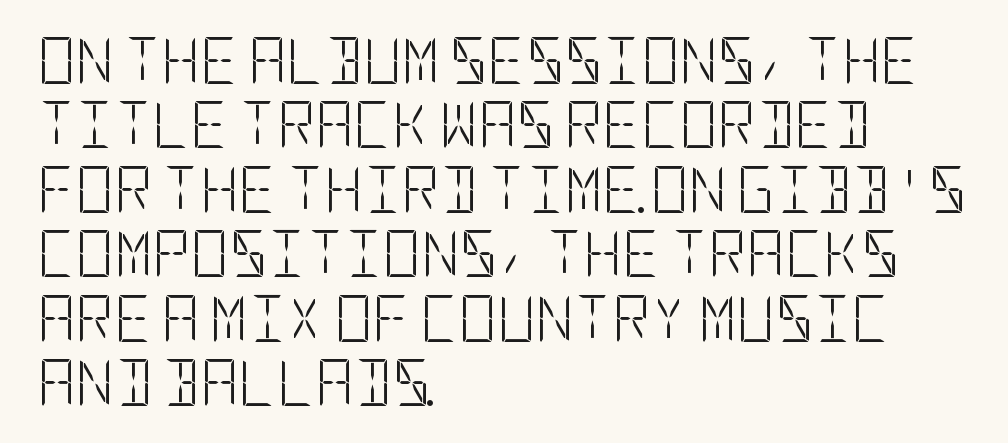
Q: Is the text bold? A: No.
Q: Is the text italic (slanted)? A: No, it is upright.
Q: Is the typeface a serif or a sans-serif typeface? A: Sans-serif.
Q: Is the text underlined? A: No.
Q: How is the paragraph aligned? A: Left-aligned.
Q: Is the spacing between letters normal or unusually wide? A: Normal.
Q: Is the spacing between lines tight, normal or loose? A: Normal.
Q: Width (condensed, normal, or wide)? A: Condensed.
Q: Stroke contrast? A: Low.
Q: x-height? A: Large.
